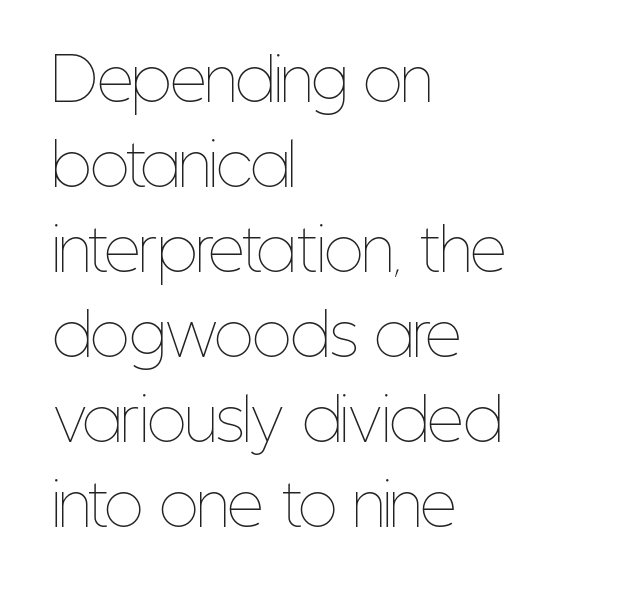
{"italic": "no", "bold": "no", "weight": "thin", "width": "condensed", "stroke_contrast": "low", "x_height": "medium", "monospaced": "no", "underline": "no", "align": "left", "line_spacing": "normal", "line_spacing_ratio": 1.49, "letter_spacing": "normal", "letter_spacing_em": 0.0, "glyph_px": 57}
